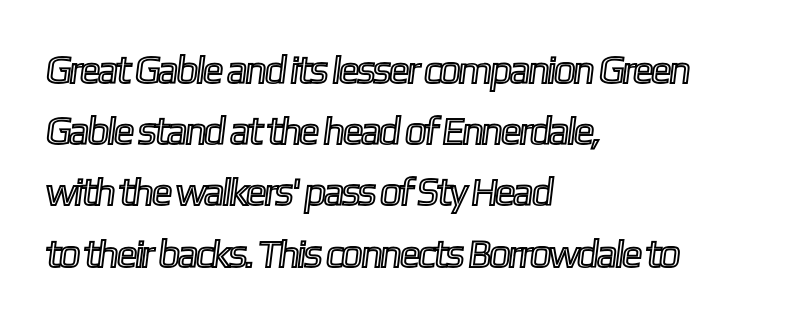
{"width": "condensed", "x_height": "medium", "monospaced": "no", "underline": "no", "align": "left", "line_spacing": "normal", "line_spacing_ratio": 1.57, "letter_spacing": "normal", "letter_spacing_em": 0.0, "glyph_px": 39}
